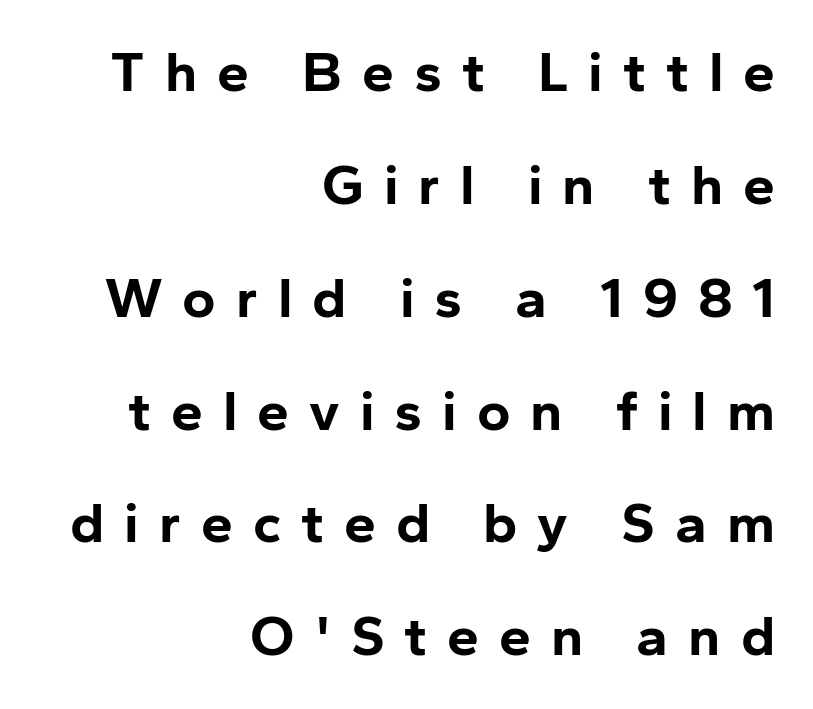
{"serif": "no", "italic": "no", "bold": "yes", "weight": "bold", "width": "normal", "stroke_contrast": "low", "x_height": "medium", "monospaced": "no", "underline": "no", "align": "right", "line_spacing": "loose", "line_spacing_ratio": 1.98, "letter_spacing": "wide", "letter_spacing_em": 0.35, "glyph_px": 57}
